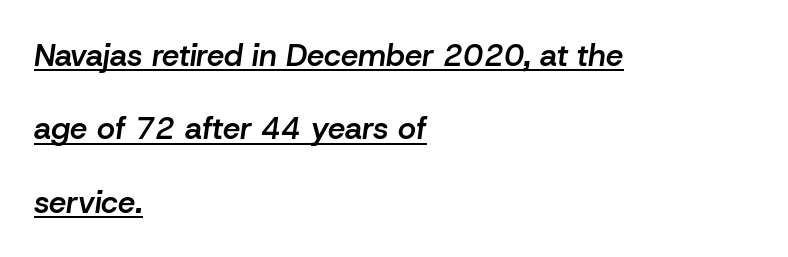
{"italic": "yes", "lean": "right", "slant_degrees": 8, "bold": "semi", "weight": "semibold", "width": "normal", "stroke_contrast": "low", "x_height": "medium", "monospaced": "no", "underline": "yes", "align": "left", "line_spacing": "loose", "line_spacing_ratio": 2.37, "letter_spacing": "normal", "letter_spacing_em": 0.0, "glyph_px": 31}
